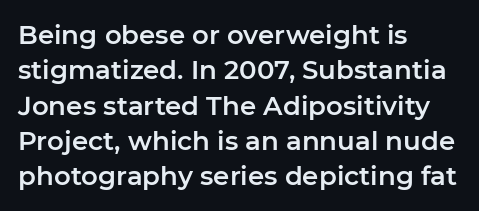
{"italic": "no", "underline": "no", "align": "left", "line_spacing": "normal", "line_spacing_ratio": 1.36, "letter_spacing": "normal", "letter_spacing_em": 0.0, "glyph_px": 26}
